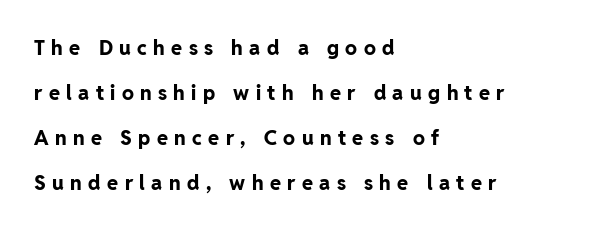
The image shows 20 px bold type, upright; set left-aligned, loose line spacing (2.25x), unusually wide letter spacing (+0.32 em), not underlined.
